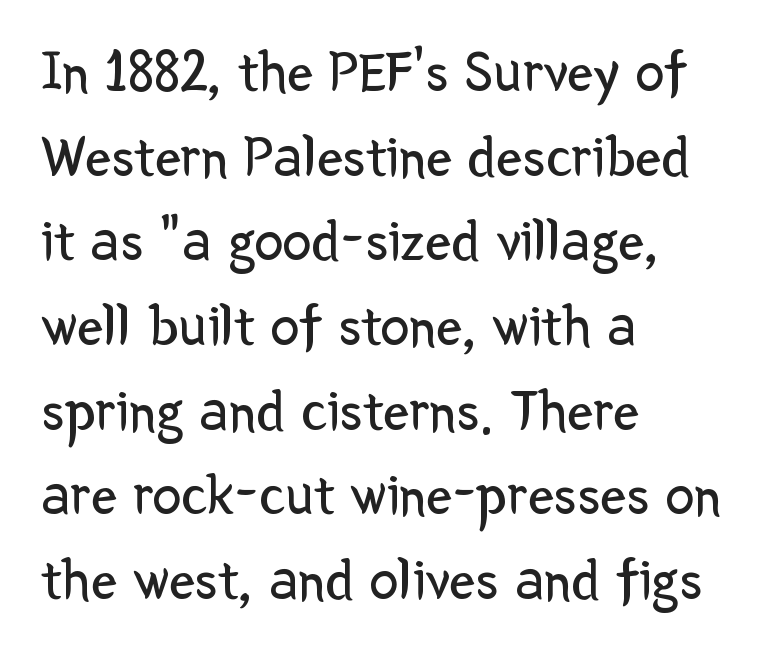
Q: Is the text bold? A: No.
Q: Is the text italic (slanted)? A: No, it is upright.
Q: Is the typeface a serif or a sans-serif typeface? A: Sans-serif.
Q: Is the text underlined? A: No.
Q: How is the paragraph aligned? A: Left-aligned.
Q: Is the spacing between letters normal or unusually wide? A: Normal.
Q: Is the spacing between lines tight, normal or loose? A: Normal.
Q: Width (condensed, normal, or wide)? A: Normal.
Q: Stroke contrast? A: Low.
Q: x-height? A: Medium.
Q: Monospaced? A: No.
